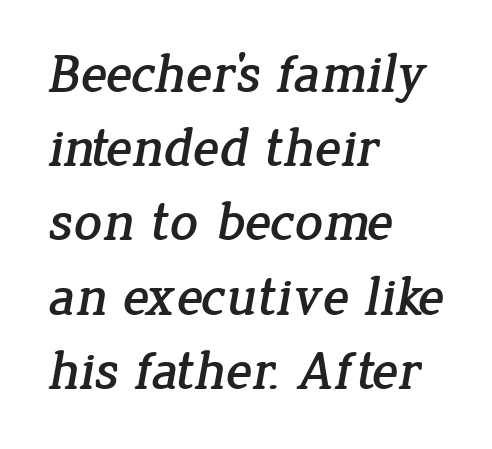
The vertical gap from one line to the next is medium. The passage shown is not underscored anywhere. This sample is left-justified, so line endings fall wherever the words run out. Do the characters align in a grid? No, the font is proportional. Tracking here is standard; glyphs follow each other at the usual distance.
